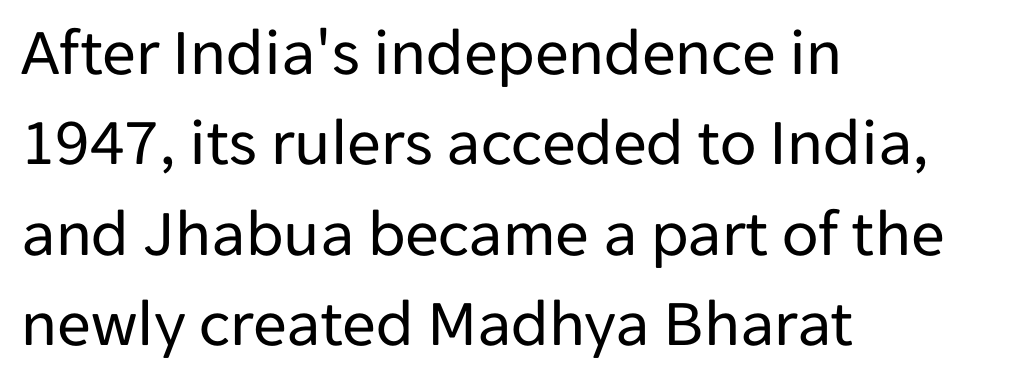
Baseline-to-baseline distance is the conventional proportion of letter height. You could not count columns in this text — the font is proportionally spaced. Descenders hang freely into open space. A sans-serif font was chosen for this passage. Compared with a centered layout, this one pins lines to the left instead. Default kerning and tracking; the words read as compact shapes.
